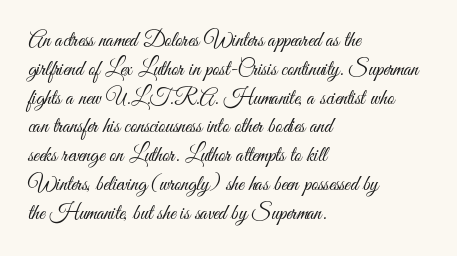
The image shows 21 px text type; set left-aligned, normal line spacing (1.37x), normal letter spacing, not underlined.
